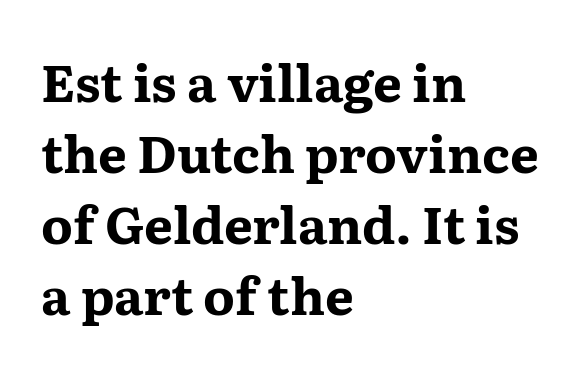
The image shows 51 px bold, wide serif type, upright; set left-aligned, normal line spacing (1.39x), normal letter spacing, not underlined; medium stroke contrast and a medium x-height.
